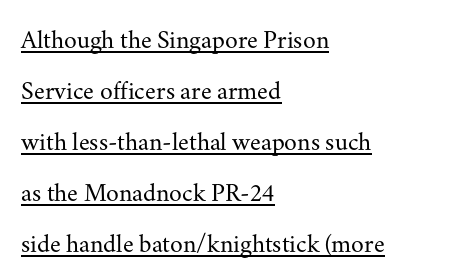
The image shows 26 px text type, upright; set left-aligned, loose line spacing (1.96x), normal letter spacing, underlined.
